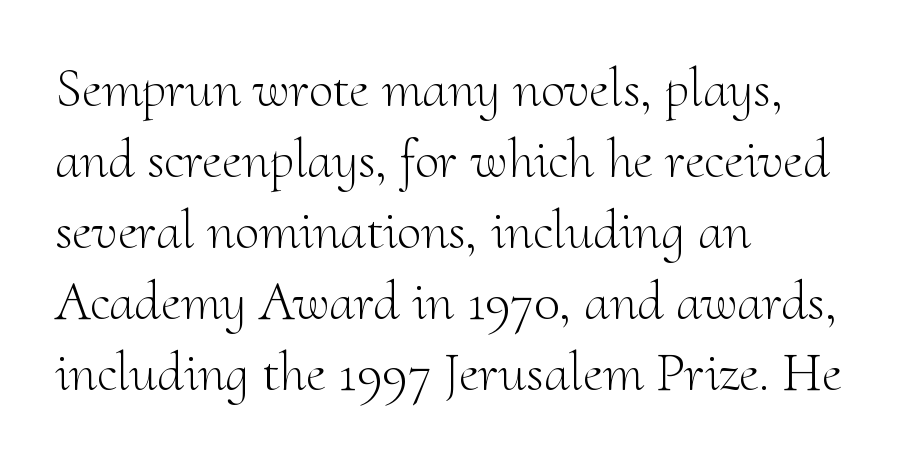
The rendering uses a moderate line-height, typical for paragraphs. Beneath every word, the page is bare. Yep, those are serifs on the letters. You can tell it's not italic because the verticals are truly vertical.
